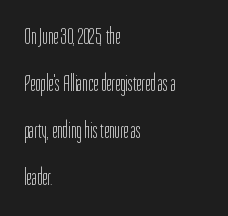
Q: Is the text bold? A: No.
Q: Is the text italic (slanted)? A: No, it is upright.
Q: Is the text underlined? A: No.
Q: How is the paragraph aligned? A: Left-aligned.
Q: Is the spacing between letters normal or unusually wide? A: Normal.
Q: Is the spacing between lines tight, normal or loose? A: Loose.
